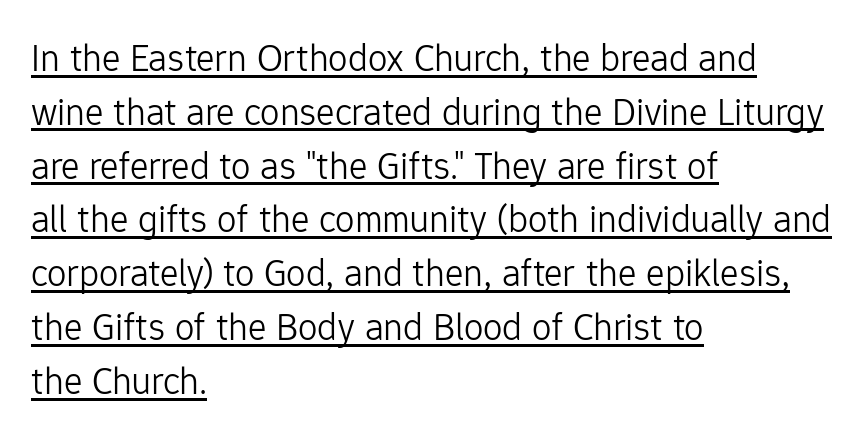
Q: Is the text bold? A: No.
Q: Is the text italic (slanted)? A: No, it is upright.
Q: Is the typeface a serif or a sans-serif typeface? A: Sans-serif.
Q: Is the text underlined? A: Yes.
Q: How is the paragraph aligned? A: Left-aligned.
Q: Is the spacing between letters normal or unusually wide? A: Normal.
Q: Is the spacing between lines tight, normal or loose? A: Normal.
Q: Width (condensed, normal, or wide)? A: Normal.
Q: Stroke contrast? A: Low.
Q: x-height? A: Medium.
Q: Monospaced? A: No.
